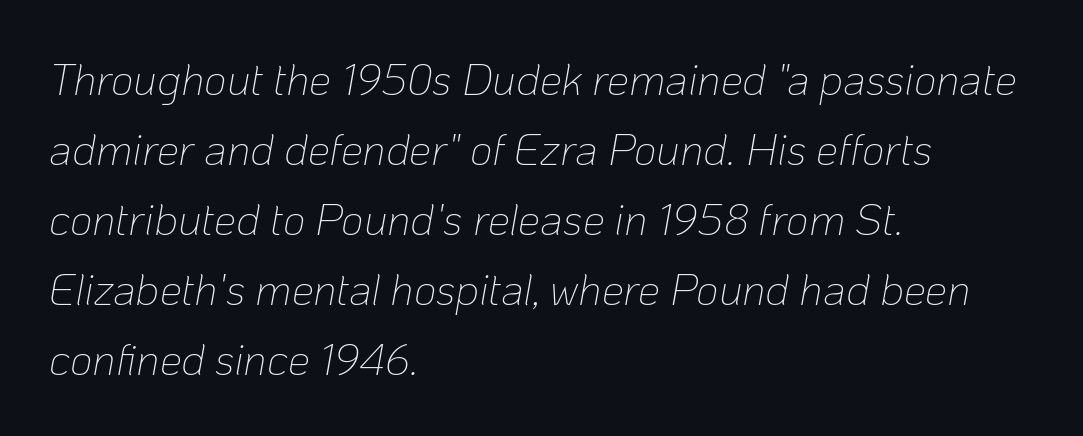
The image shows 44 px thin type, italic (leaning right); set left-aligned, normal line spacing (1.59x), normal letter spacing, not underlined; low stroke contrast and a medium x-height.
